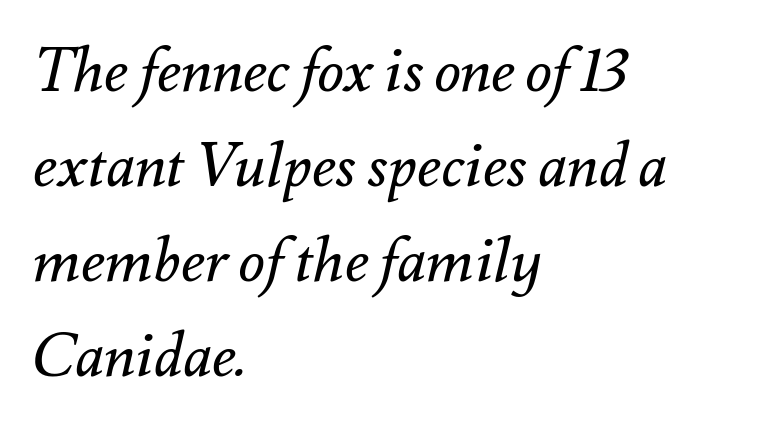
The image shows 61 px regular-weight type, italic (leaning right); set left-aligned, normal line spacing (1.56x), normal letter spacing, not underlined; medium stroke contrast and a small x-height.
